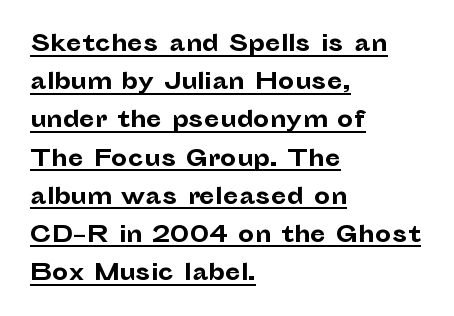
{"italic": "no", "bold": "yes", "underline": "yes", "align": "left", "line_spacing": "normal", "line_spacing_ratio": 1.66, "letter_spacing": "normal", "letter_spacing_em": 0.0, "glyph_px": 23}
